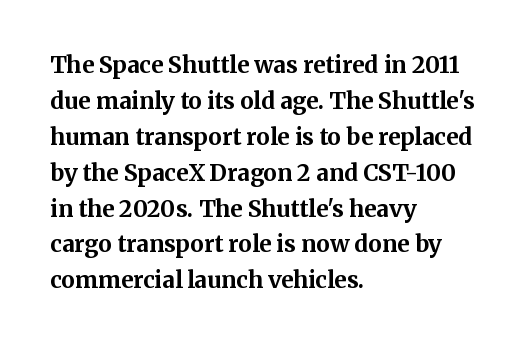
The image shows 23 px bold type, upright; set left-aligned, normal line spacing (1.56x), normal letter spacing, not underlined.
